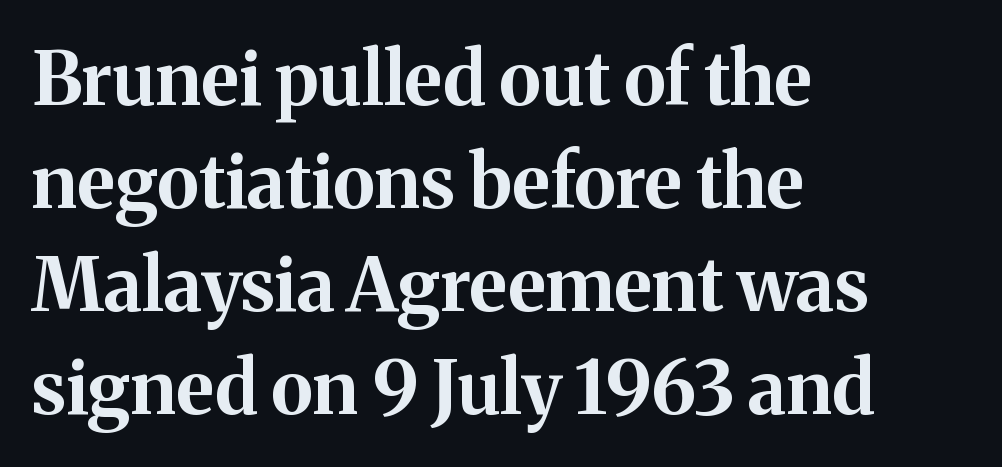
Q: Is the text bold? A: Yes.
Q: Is the text italic (slanted)? A: No, it is upright.
Q: Is the typeface a serif or a sans-serif typeface? A: Serif.
Q: Is the text underlined? A: No.
Q: How is the paragraph aligned? A: Left-aligned.
Q: Is the spacing between letters normal or unusually wide? A: Normal.
Q: Is the spacing between lines tight, normal or loose? A: Normal.
Q: Width (condensed, normal, or wide)? A: Normal.
Q: Stroke contrast? A: Medium.
Q: x-height? A: Medium.
Q: Monospaced? A: No.
